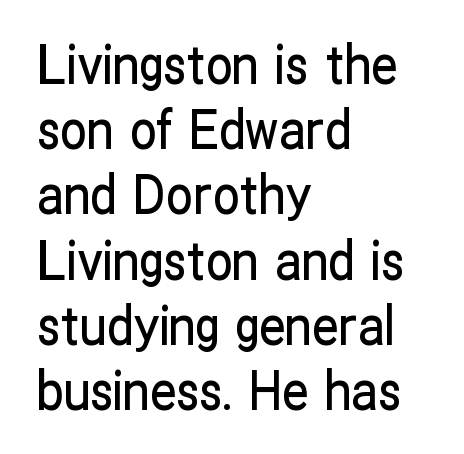
Q: Is the text italic (slanted)? A: No, it is upright.
Q: Is the typeface a serif or a sans-serif typeface? A: Sans-serif.
Q: Is the text underlined? A: No.
Q: How is the paragraph aligned? A: Left-aligned.
Q: Is the spacing between letters normal or unusually wide? A: Normal.
Q: Width (condensed, normal, or wide)? A: Condensed.
Q: Stroke contrast? A: Low.
Q: x-height? A: Medium.
Q: Monospaced? A: No.
